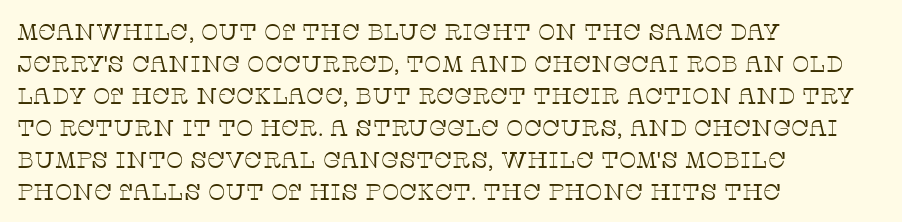
Caption: standard tracking, unaltered. Does the leading feel generous? No, just average. The lines are quadded left. Check the space under the baseline: it is left empty.
